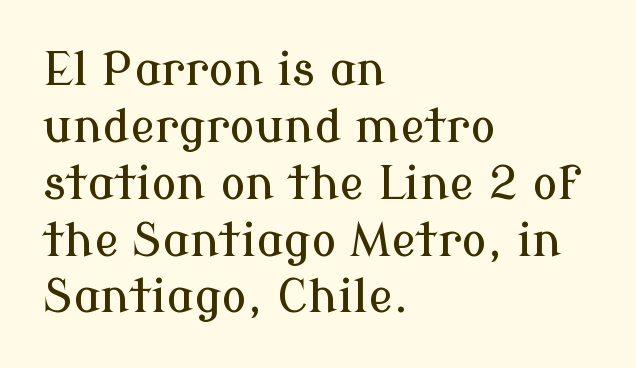
Small tapered or slab feet sit at the stroke ends, so this counts as serif. A typesetter would call this zero additional tracking. Letters rest on an invisible, unmarked baseline. Is the block centered? No — it sits flush against the left margin. Think of a printed novel: that variable character pitch is what you see here. The letters stand upright; this is a roman face.
